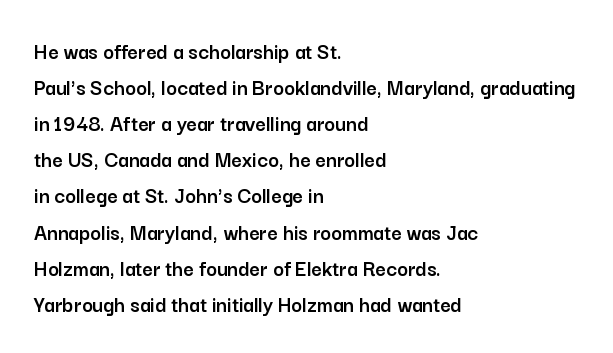
Regular leading. Check under the words: just untouched page. The type is set solid horizontally, with unmodified tracking. The paragraph has a hard left edge and a soft right edge.
